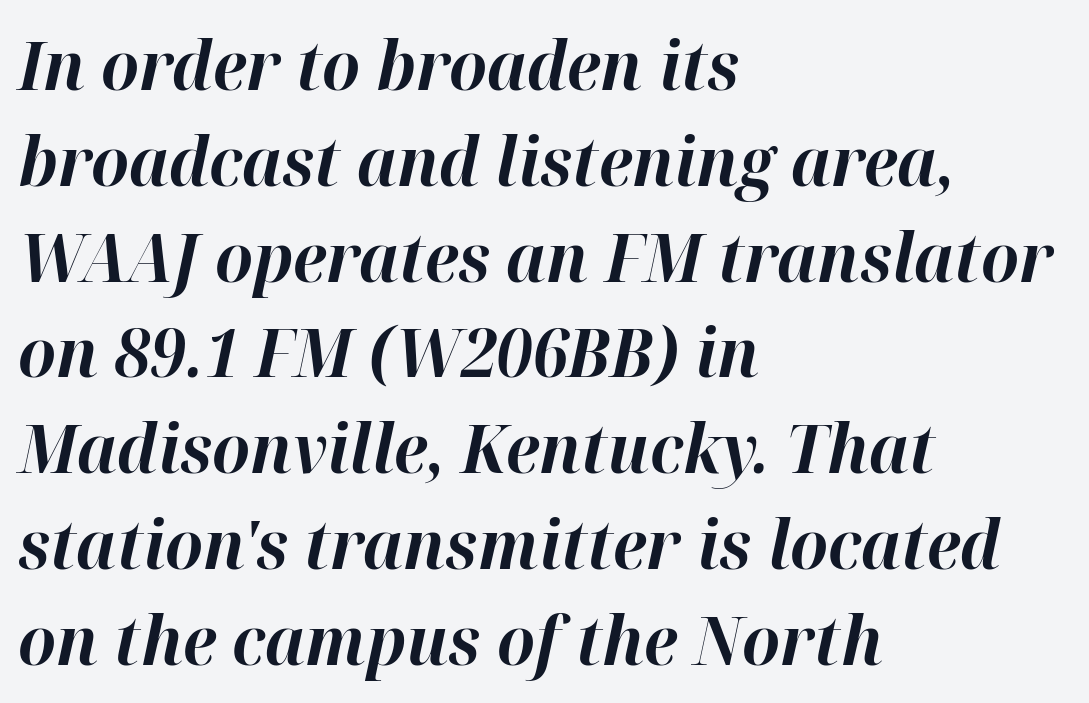
The image shows 67 px bold type, italic (leaning right); set left-aligned, normal line spacing (1.43x), normal letter spacing, not underlined; high stroke contrast and a medium x-height.
